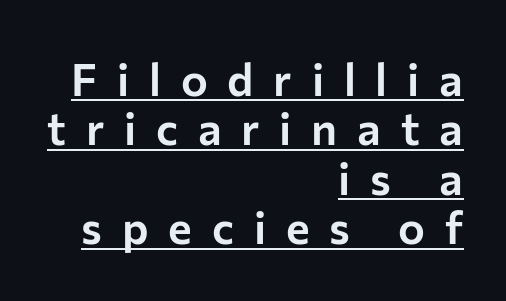
Substantial extra tracking has been applied to these lines. Nope, no serifs anywhere on these letters. One glance says dense: line gaps are narrower than usual. Upright lettering throughout. Glance below the letters and you will spot a drawn line. The letters advance in unequal steps, a hallmark of proportional type.
